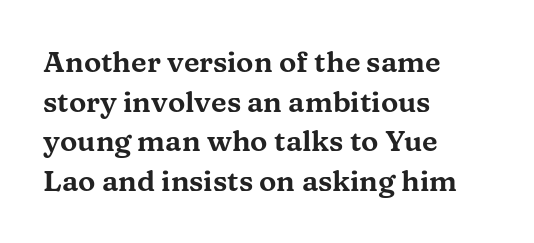
The image shows 29 px wide serif type, upright; set left-aligned, normal line spacing (1.37x), normal letter spacing, not underlined; medium stroke contrast and a medium x-height.
